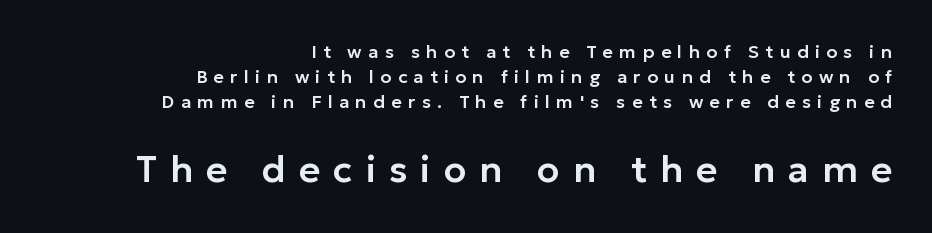
Q: Is the text italic (slanted)? A: No, it is upright.
Q: Is the typeface a serif or a sans-serif typeface? A: Sans-serif.
Q: Is the text underlined? A: No.
Q: How is the paragraph aligned? A: Right-aligned.
Q: Is the spacing between letters normal or unusually wide? A: Unusually wide.
Q: Is the spacing between lines tight, normal or loose? A: Normal.
Q: Which block of text is set in a larger size, the first (top) or the second (bottom)? A: The second (bottom) one.
Q: Width (condensed, normal, or wide)? A: Normal.
Q: Stroke contrast? A: Low.
Q: x-height? A: Medium.
Q: Monospaced? A: No.
